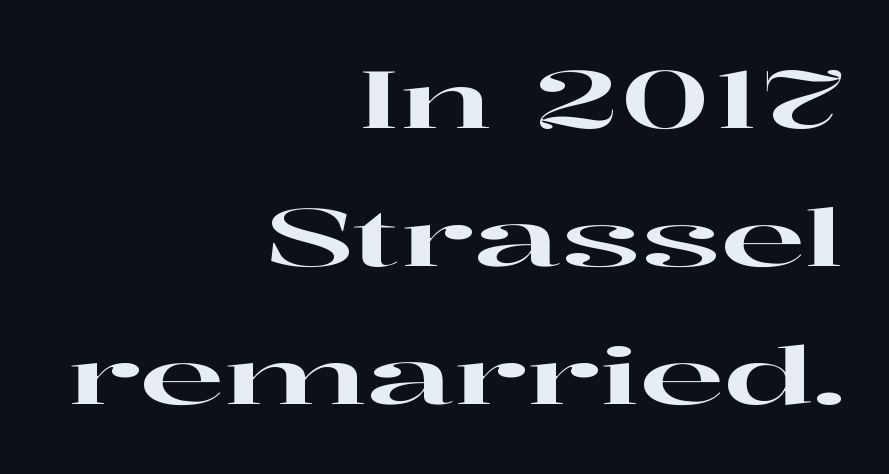
Letters rest on an invisible, unmarked baseline. The passage shown is typed in a proportional face where columns would drift. Tracking here is standard; glyphs follow each other at the usual distance. In terms of letterform style, serifs are clearly present. These lines are set flush right with a ragged left edge. This is roman type, the default non-slanted kind.
